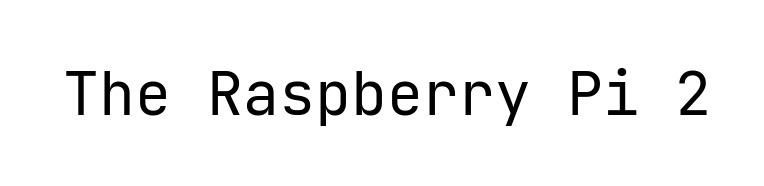
Q: Is the text bold? A: No.
Q: Is the text italic (slanted)? A: No, it is upright.
Q: Is the typeface a serif or a sans-serif typeface? A: Sans-serif.
Q: Is the text underlined? A: No.
Q: Is the spacing between letters normal or unusually wide? A: Normal.
Q: Width (condensed, normal, or wide)? A: Normal.
Q: Stroke contrast? A: Low.
Q: x-height? A: Medium.
